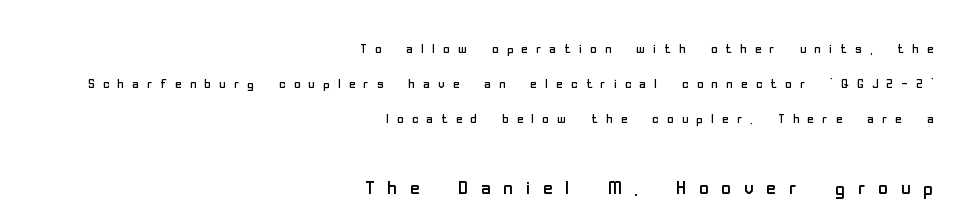
The image shows 26 px text type, upright; set right-aligned, loose line spacing (2.05x), unusually wide letter spacing (+0.5 em), not underlined; the second (bottom) block is 1.53x larger.
